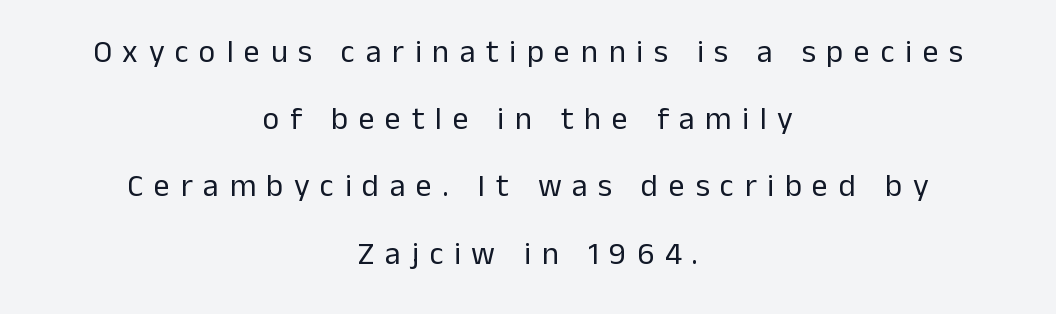
When letters stand straight like this, we call the style roman or upright. The strokes carry an ordinary text weight at most. You could only call the tracking loose — the letters float apart. No feet cap the strokes, marking this as sans-serif type. The area under the type is left untouched. Which margin do the lines hug? Neither — every line sits in the middle.
